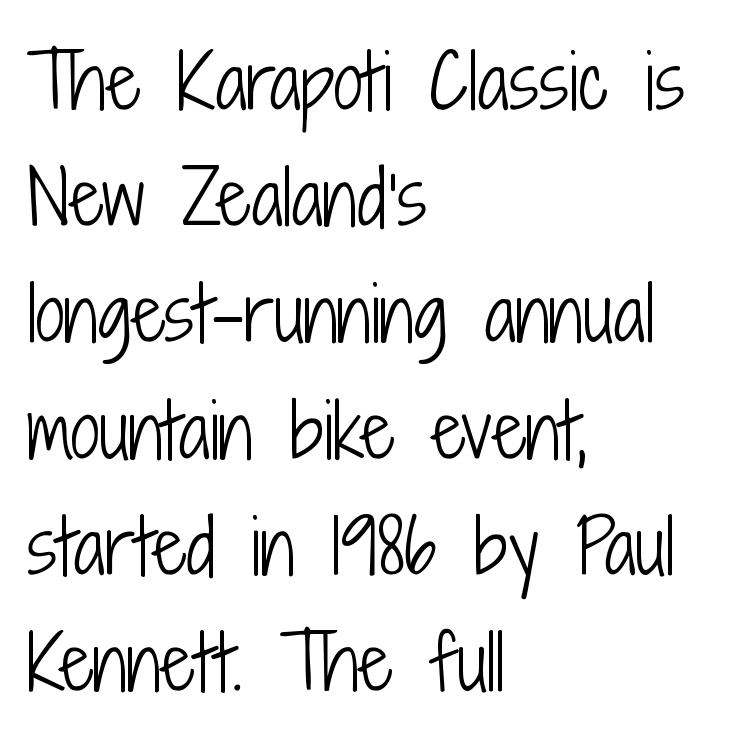
{"serif": "no", "italic": "no", "bold": "no", "weight": "light", "width": "condensed", "stroke_contrast": "low", "x_height": "medium", "monospaced": "no", "underline": "no", "align": "left", "line_spacing": "normal", "line_spacing_ratio": 1.57, "letter_spacing": "normal", "letter_spacing_em": 0.0, "glyph_px": 74}
